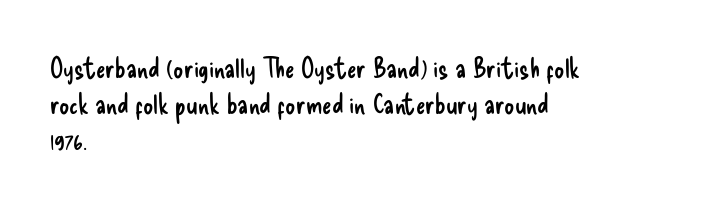
Q: Is the text bold? A: No.
Q: Is the text italic (slanted)? A: No, it is upright.
Q: Is the typeface a serif or a sans-serif typeface? A: Sans-serif.
Q: Is the text underlined? A: No.
Q: How is the paragraph aligned? A: Left-aligned.
Q: Is the spacing between letters normal or unusually wide? A: Normal.
Q: Is the spacing between lines tight, normal or loose? A: Normal.
Q: Width (condensed, normal, or wide)? A: Condensed.
Q: Stroke contrast? A: Low.
Q: x-height? A: Small.
Q: Monospaced? A: No.
